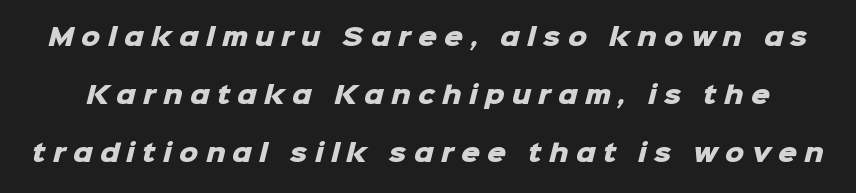
The image shows 24 px bold type; set loose line spacing (2.41x), unusually wide letter spacing (+0.3 em), not underlined.
